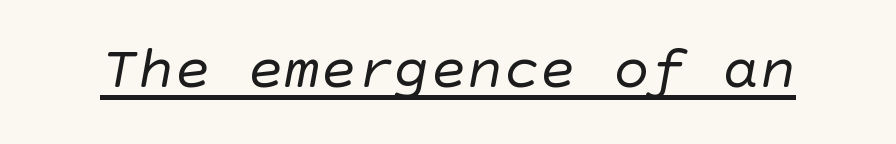
The image shows 61 px regular-weight sans-serif type; set normal letter spacing, underlined; low stroke contrast and a large x-height.
